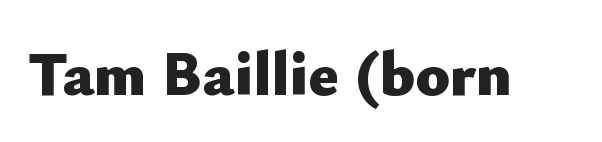
Q: Is the text bold? A: Yes.
Q: Is the text italic (slanted)? A: No, it is upright.
Q: Is the typeface a serif or a sans-serif typeface? A: Sans-serif.
Q: Is the text underlined? A: No.
Q: Is the spacing between letters normal or unusually wide? A: Normal.
Q: Width (condensed, normal, or wide)? A: Normal.
Q: Stroke contrast? A: Low.
Q: x-height? A: Small.
Q: Monospaced? A: No.
